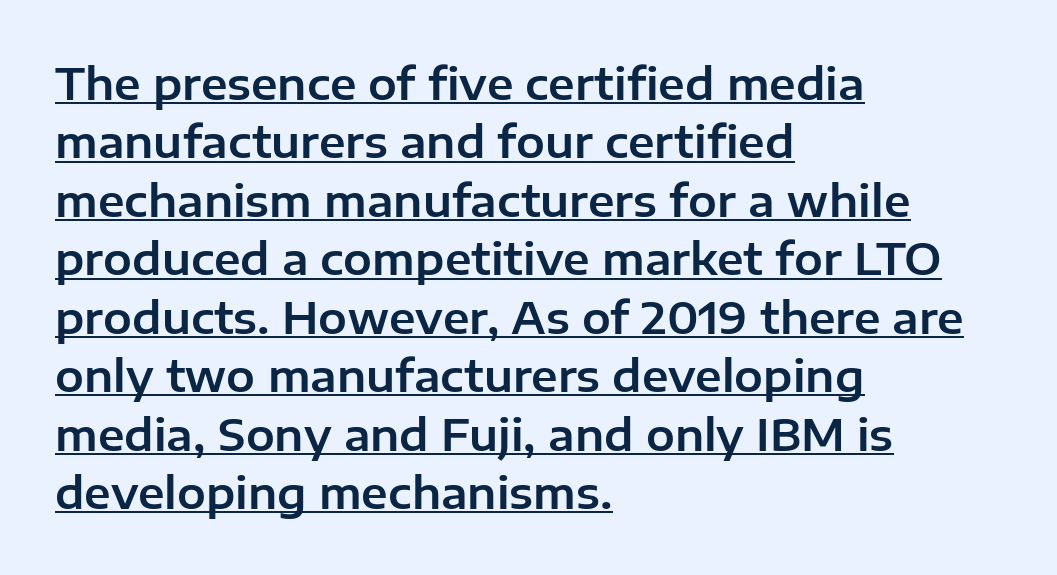
{"serif": "no", "italic": "no", "width": "normal", "stroke_contrast": "low", "x_height": "medium", "monospaced": "no", "underline": "yes", "align": "left", "line_spacing": "normal", "line_spacing_ratio": 1.36, "letter_spacing": "normal", "letter_spacing_em": 0.0, "glyph_px": 43}
